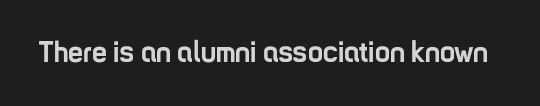
Q: Is the text bold? A: Yes.
Q: Is the text italic (slanted)? A: No, it is upright.
Q: Is the typeface a serif or a sans-serif typeface? A: Sans-serif.
Q: Is the text underlined? A: No.
Q: Is the spacing between letters normal or unusually wide? A: Normal.
Q: Width (condensed, normal, or wide)? A: Condensed.
Q: Stroke contrast? A: Low.
Q: x-height? A: Medium.
Q: Monospaced? A: No.
